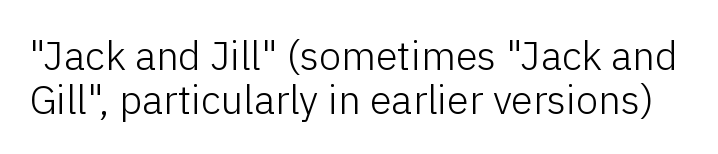
The face looks like a standard text weight, possibly lighter. Leading: reduced. This is sans-serif lettering, the kind often seen on screens and signage. The rendering keeps characters at their native spacing.
